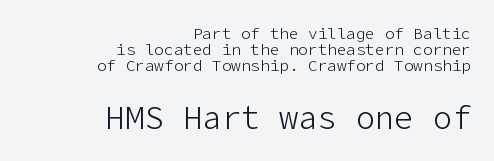
{"serif": "no", "italic": "no", "bold": "no", "weight": "light", "width": "normal", "stroke_contrast": "low", "x_height": "medium", "underline": "no", "align": "right", "line_spacing": "tight", "line_spacing_ratio": 1.0, "letter_spacing": "normal", "letter_spacing_em": 0.0, "larger_block": "second", "size_ratio": 2.0, "glyph_px": 32}
